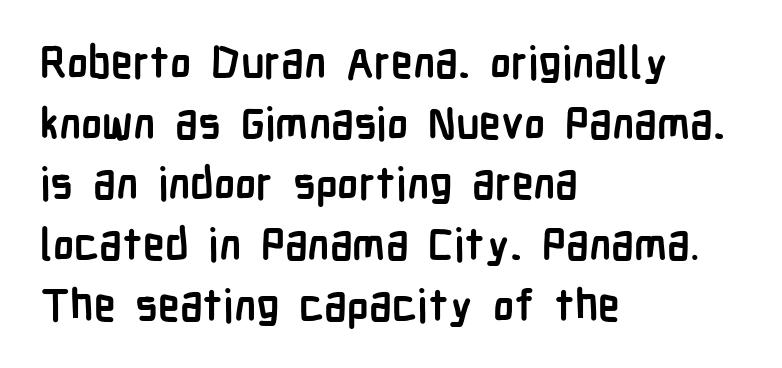
Serifs: no, the terminals of the letterforms are clean. A typesetter would call this proportional, since set widths differ per character. Descenders are the only things crossing below the line. Designer's note — italics off, roman on. The letters are bold, with thick, heavy strokes.
